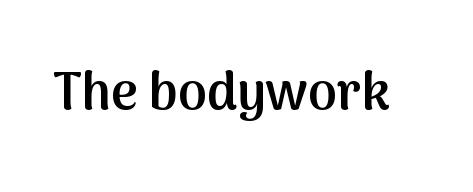
Q: Is the text bold? A: Semi-bold.
Q: Is the text italic (slanted)? A: No, it is upright.
Q: Is the typeface a serif or a sans-serif typeface? A: Sans-serif.
Q: Is the text underlined? A: No.
Q: Is the spacing between letters normal or unusually wide? A: Normal.
Q: Width (condensed, normal, or wide)? A: Normal.
Q: Stroke contrast? A: Medium.
Q: x-height? A: Medium.
Q: Monospaced? A: No.
